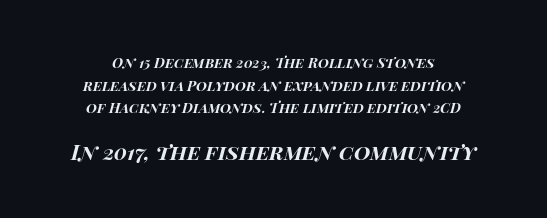
Quick note: italic. Notice how the passage keeps no hard edge, just a central spine. Regarding leading, the lines here are spaced in the standard way. Just letters on the line, the space beneath them empty. Summary of weight: heavy, a full bold. The letters sit at their default tracking, neither squeezed nor spread.
